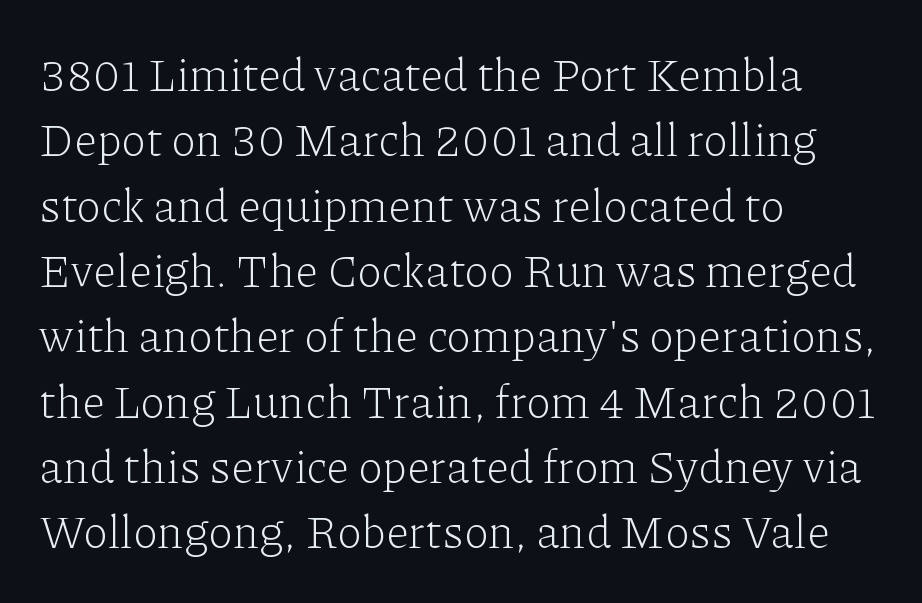
The image shows 46 px light serif type, upright; set left-aligned, normal line spacing (1.42x), normal letter spacing, not underlined; low stroke contrast and a medium x-height.
